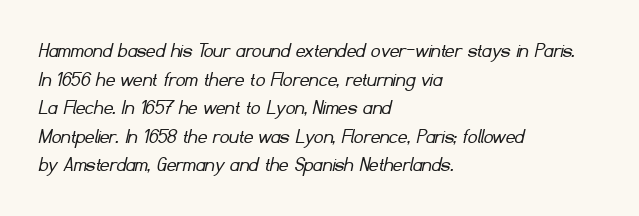
Q: Is the text bold? A: No.
Q: Is the text underlined? A: No.
Q: How is the paragraph aligned? A: Left-aligned.
Q: Is the spacing between letters normal or unusually wide? A: Normal.
